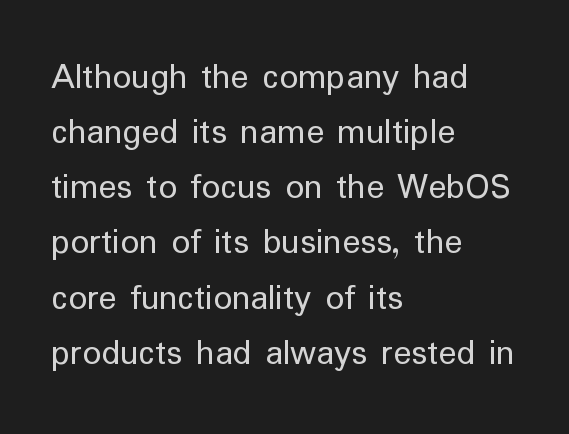
Q: Is the text bold? A: No.
Q: Is the text italic (slanted)? A: No, it is upright.
Q: Is the typeface a serif or a sans-serif typeface? A: Sans-serif.
Q: Is the text underlined? A: No.
Q: How is the paragraph aligned? A: Left-aligned.
Q: Is the spacing between letters normal or unusually wide? A: Normal.
Q: Is the spacing between lines tight, normal or loose? A: Normal.
Q: Width (condensed, normal, or wide)? A: Normal.
Q: Stroke contrast? A: Low.
Q: x-height? A: Medium.
Q: Monospaced? A: No.
